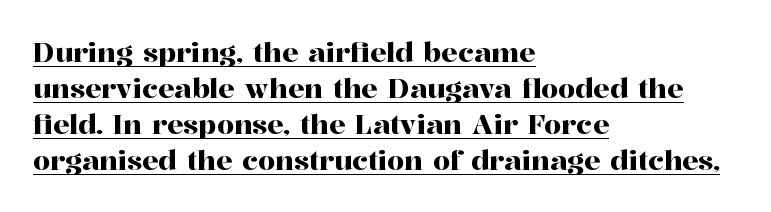
The image shows 27 px text type, upright; set left-aligned, normal line spacing (1.33x), normal letter spacing, underlined.
